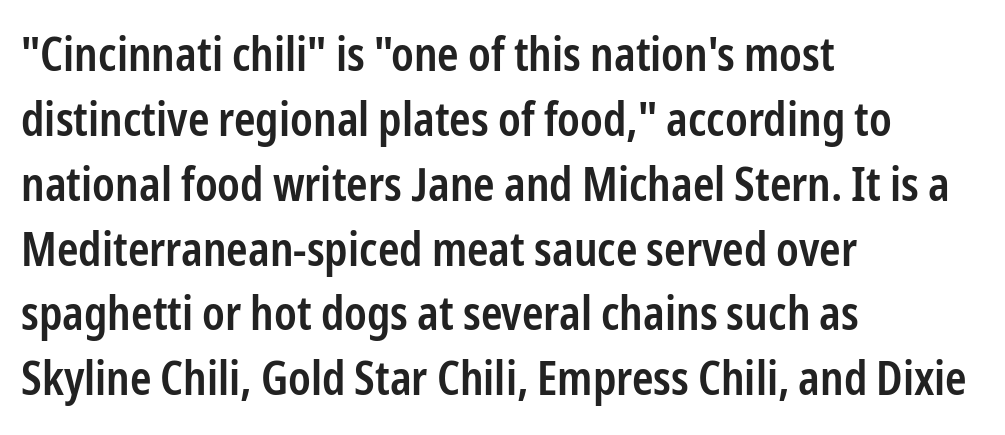
Q: Is the text bold? A: Semi-bold.
Q: Is the text italic (slanted)? A: No, it is upright.
Q: Is the typeface a serif or a sans-serif typeface? A: Sans-serif.
Q: Is the text underlined? A: No.
Q: How is the paragraph aligned? A: Left-aligned.
Q: Is the spacing between letters normal or unusually wide? A: Normal.
Q: Is the spacing between lines tight, normal or loose? A: Normal.
Q: Width (condensed, normal, or wide)? A: Condensed.
Q: Stroke contrast? A: Low.
Q: x-height? A: Medium.
Q: Monospaced? A: No.
